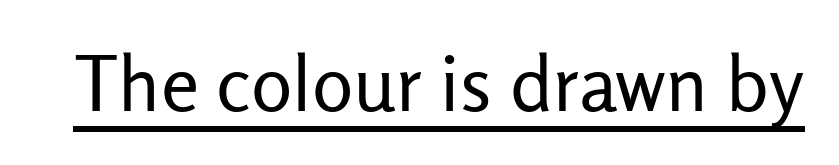
{"serif": "no", "italic": "no", "bold": "no", "weight": "regular", "width": "normal", "stroke_contrast": "low", "x_height": "medium", "monospaced": "no", "underline": "yes", "letter_spacing": "normal", "letter_spacing_em": 0.0, "glyph_px": 77}
